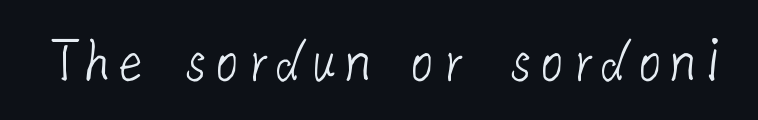
The image shows 65 px light sans-serif type; set normal letter spacing, not underlined; low stroke contrast and a medium x-height.
